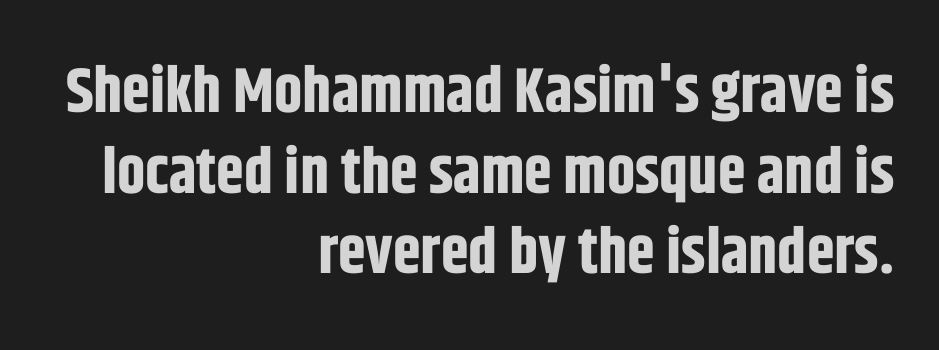
The image shows 63 px bold, condensed sans-serif type, upright; set right-aligned, normal line spacing (1.28x), normal letter spacing, not underlined; low stroke contrast and a large x-height.
